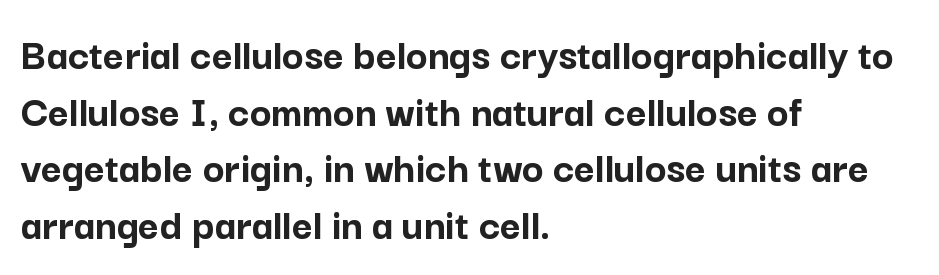
{"serif": "no", "italic": "no", "bold": "yes", "weight": "semibold", "width": "normal", "stroke_contrast": "low", "x_height": "medium", "monospaced": "no", "underline": "no", "align": "left", "line_spacing": "normal", "line_spacing_ratio": 1.26, "letter_spacing": "normal", "letter_spacing_em": 0.0, "glyph_px": 45}
